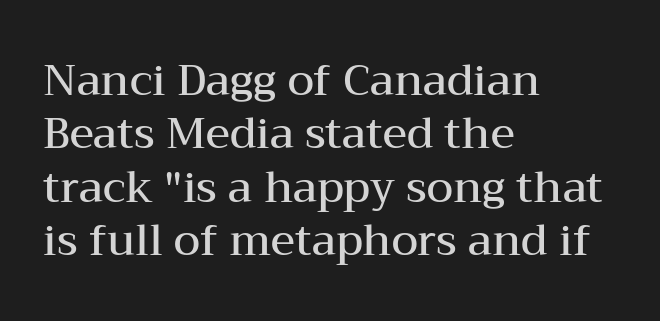
The image shows 43 px semibold, wide serif type, upright; set left-aligned, line spacing 1.24x, normal letter spacing, not underlined; medium stroke contrast and a medium x-height.
